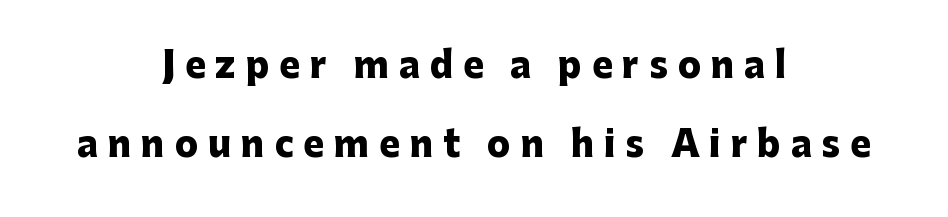
The image shows 35 px heavy sans-serif type, upright; set centered, loose line spacing (2.27x), unusually wide letter spacing (+0.28 em), not underlined; low stroke contrast and a medium x-height.
